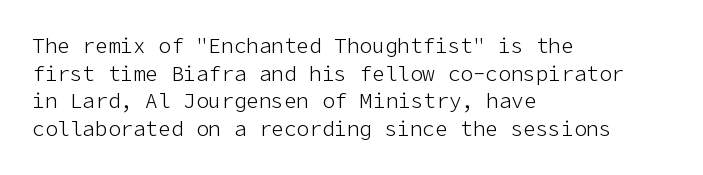
Every stem runs plumb, perpendicular to the baseline. Leftover space on each line is placed entirely after the last word. Check the space under the baseline: it is left empty. This reads as an unemphasized weight, regular at the heaviest. Caption: standard tracking, unaltered.
